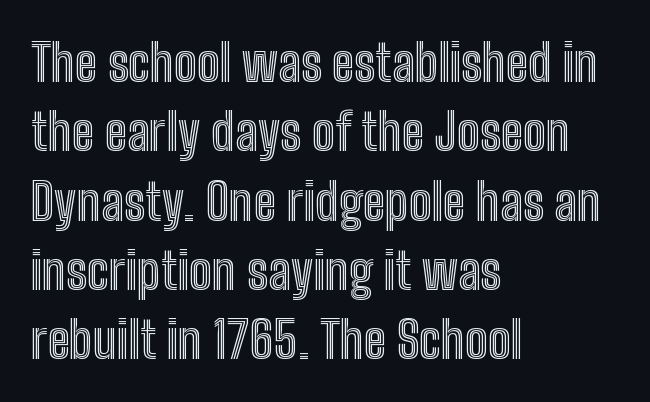
The image shows 51 px condensed type, upright; set left-aligned, normal line spacing (1.36x), normal letter spacing, not underlined; a medium x-height.
